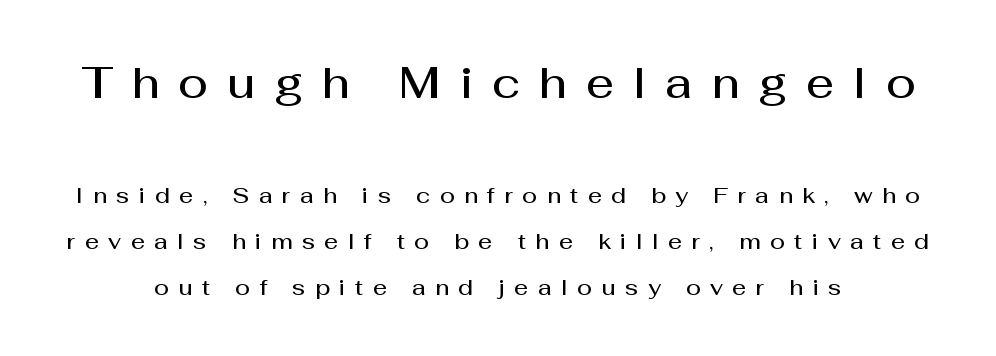
{"serif": "no", "italic": "no", "bold": "semi", "weight": "semibold", "width": "normal", "stroke_contrast": "medium", "x_height": "medium", "monospaced": "no", "underline": "no", "line_spacing": "loose", "line_spacing_ratio": 2.09, "letter_spacing": "wide", "letter_spacing_em": 0.43, "larger_block": "first", "size_ratio": 2.0, "glyph_px": 44}
